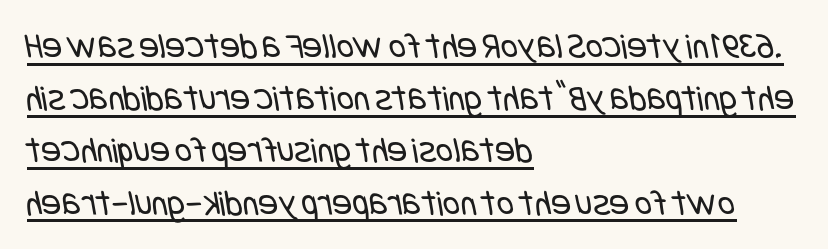
The image shows 37 px regular-weight, condensed sans-serif type; set left-aligned, normal line spacing (1.41x), normal letter spacing, underlined; low stroke contrast and a large x-height.
